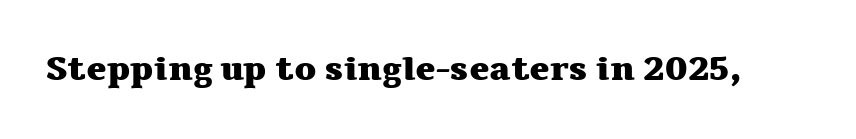
Is this a sans? No — the strokes have serifs. Designer's note — italics off, roman on. Do the characters align in a grid? No, the font is proportional. The passage shown is not underscored anywhere. The sample has been set heavy, in full bold.
